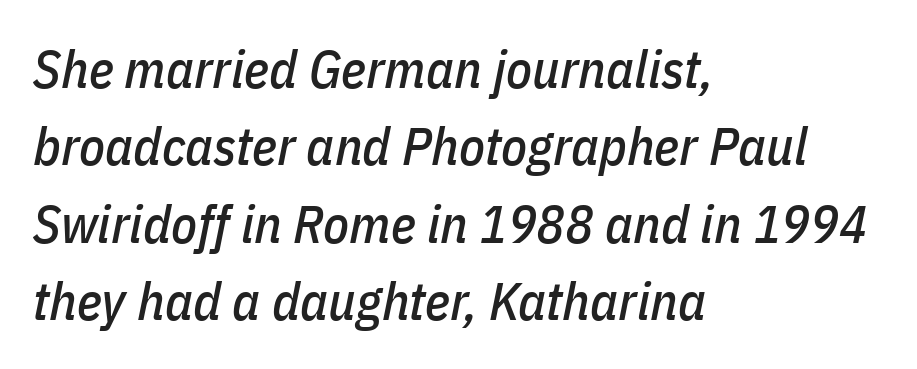
Observe the ordinary spacing: letters are neighbours, not strangers. The face used here is proportionally spaced, like ordinary book or web type. Which margin do the lines hug? The left one — the right edge is uneven. Rule under the text: the space is simply empty.
